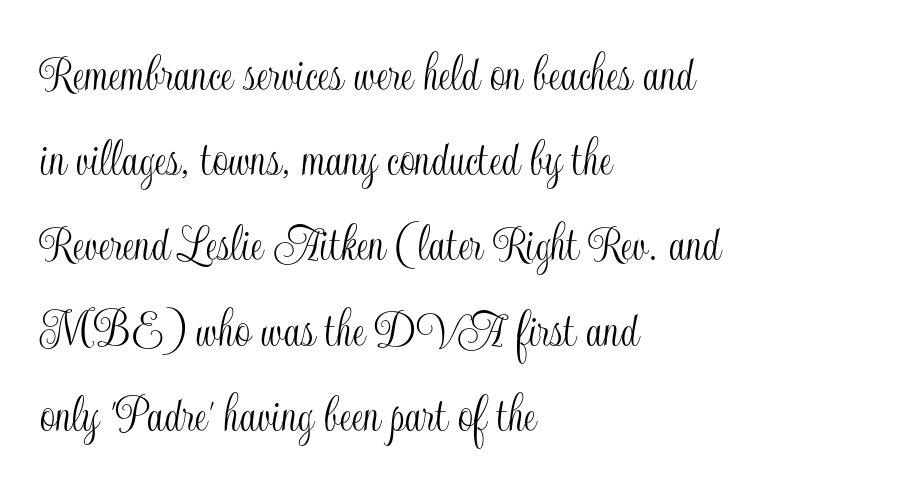
The image shows 55 px condensed type; set left-aligned, normal line spacing (1.55x), normal letter spacing, not underlined; a small x-height.
